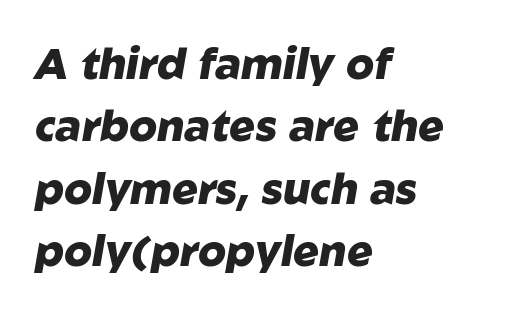
Q: Is the text bold? A: Yes.
Q: Is the text italic (slanted)? A: Yes, it leans right by about 10 degrees.
Q: Is the text underlined? A: No.
Q: How is the paragraph aligned? A: Left-aligned.
Q: Is the spacing between letters normal or unusually wide? A: Normal.
Q: Is the spacing between lines tight, normal or loose? A: Normal.
Q: Width (condensed, normal, or wide)? A: Normal.
Q: Stroke contrast? A: Low.
Q: x-height? A: Medium.
Q: Monospaced? A: No.
